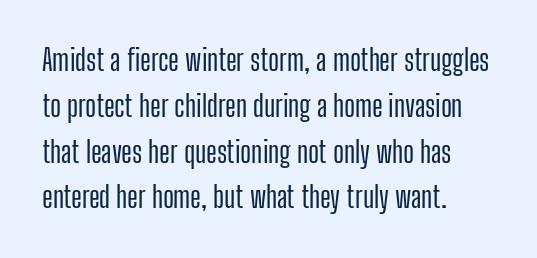
The image shows 29 px condensed sans-serif type, upright; set left-aligned, normal line spacing (1.58x), normal letter spacing, not underlined; low stroke contrast and a medium x-height.
